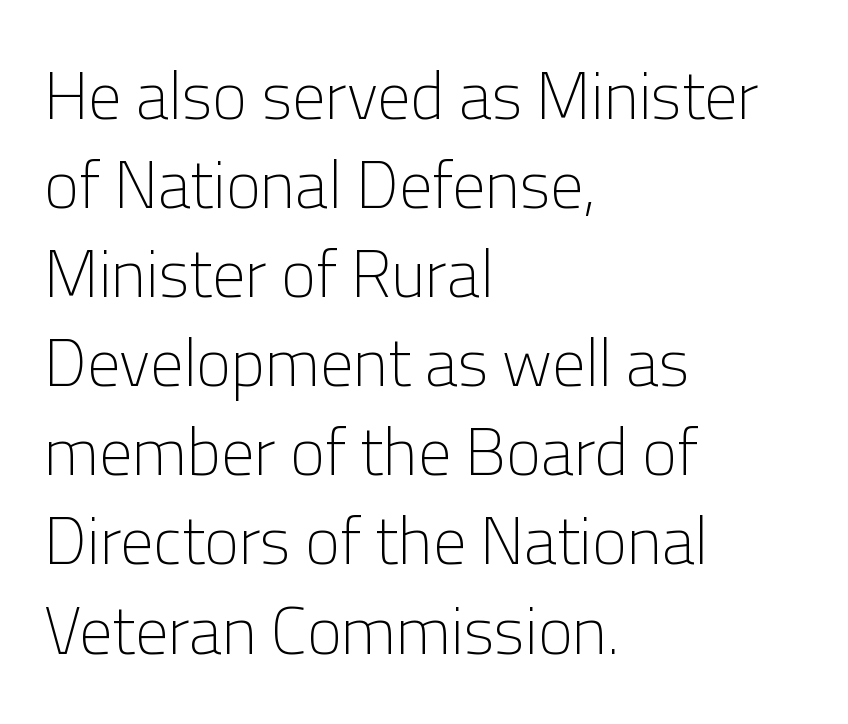
Q: Is the text bold? A: No.
Q: Is the text italic (slanted)? A: No, it is upright.
Q: Is the typeface a serif or a sans-serif typeface? A: Sans-serif.
Q: Is the text underlined? A: No.
Q: How is the paragraph aligned? A: Left-aligned.
Q: Is the spacing between letters normal or unusually wide? A: Normal.
Q: Is the spacing between lines tight, normal or loose? A: Normal.
Q: Width (condensed, normal, or wide)? A: Normal.
Q: Stroke contrast? A: Low.
Q: x-height? A: Medium.
Q: Monospaced? A: No.
